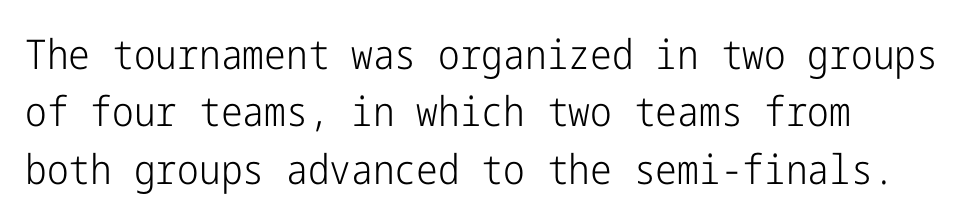
{"serif": "no", "italic": "no", "bold": "no", "weight": "light", "width": "condensed", "stroke_contrast": "low", "x_height": "medium", "underline": "no", "align": "left", "line_spacing": "normal", "line_spacing_ratio": 1.4, "letter_spacing": "normal", "letter_spacing_em": 0.0, "glyph_px": 41}
